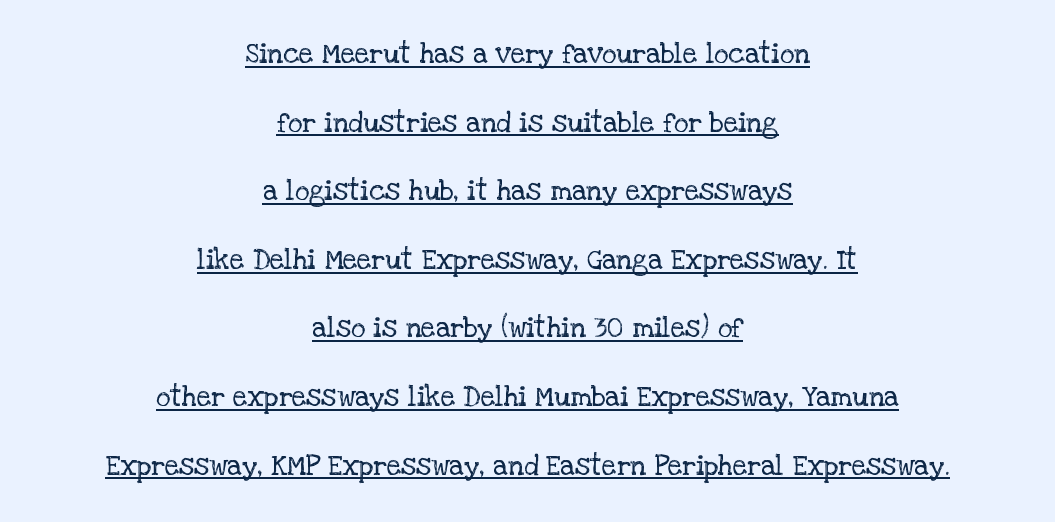
The image shows 28 px regular-weight serif type, upright; set centered, loose line spacing (2.45x), normal letter spacing, underlined; low stroke contrast and a large x-height.
